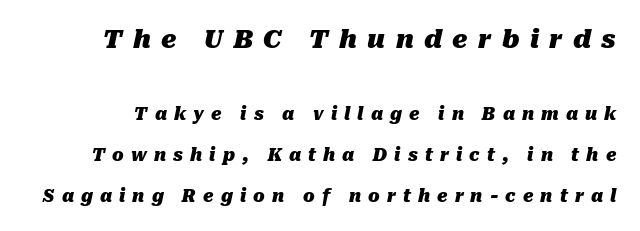
Q: Is the text bold? A: Yes.
Q: Is the text italic (slanted)? A: Yes, it leans right by about 10 degrees.
Q: Is the text underlined? A: No.
Q: Is the spacing between letters normal or unusually wide? A: Unusually wide.
Q: Is the spacing between lines tight, normal or loose? A: Loose.
Q: Which block of text is set in a larger size, the first (top) or the second (bottom)? A: The first (top) one.
